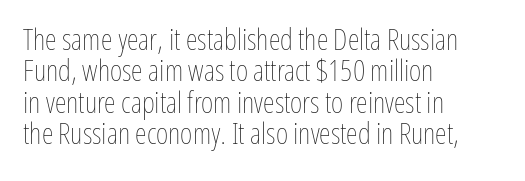
The image shows 30 px thin, condensed type, upright; set left-aligned, tight line spacing (1.05x), normal letter spacing, not underlined; low stroke contrast and a medium x-height.
